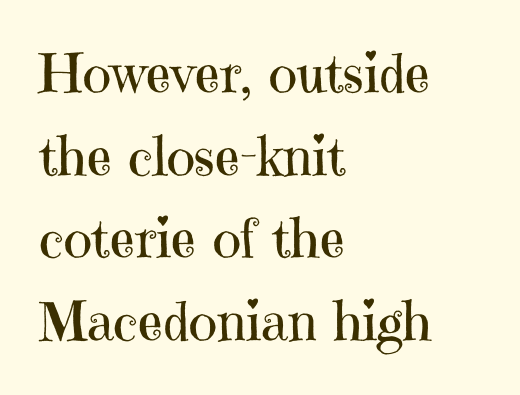
Q: Is the text bold? A: No.
Q: Is the text italic (slanted)? A: No, it is upright.
Q: Is the typeface a serif or a sans-serif typeface? A: Serif.
Q: Is the text underlined? A: No.
Q: How is the paragraph aligned? A: Left-aligned.
Q: Is the spacing between letters normal or unusually wide? A: Normal.
Q: Is the spacing between lines tight, normal or loose? A: Normal.
Q: Width (condensed, normal, or wide)? A: Normal.
Q: Stroke contrast? A: High.
Q: x-height? A: Medium.
Q: Monospaced? A: No.
